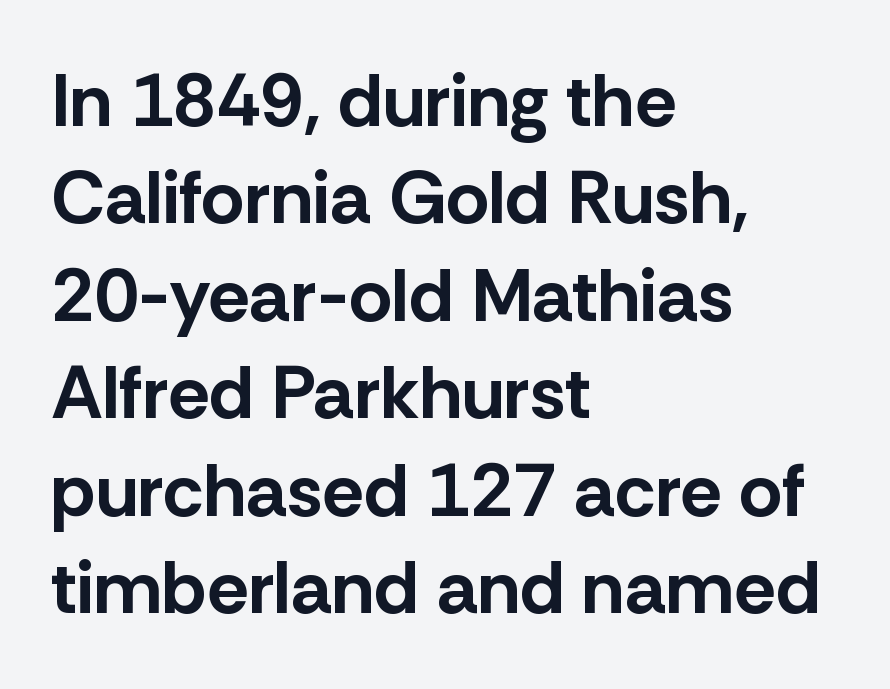
Q: Is the text bold? A: Yes.
Q: Is the text italic (slanted)? A: No, it is upright.
Q: Is the typeface a serif or a sans-serif typeface? A: Sans-serif.
Q: Is the text underlined? A: No.
Q: How is the paragraph aligned? A: Left-aligned.
Q: Is the spacing between letters normal or unusually wide? A: Normal.
Q: Is the spacing between lines tight, normal or loose? A: Normal.
Q: Width (condensed, normal, or wide)? A: Normal.
Q: Stroke contrast? A: Low.
Q: x-height? A: Medium.
Q: Monospaced? A: No.
